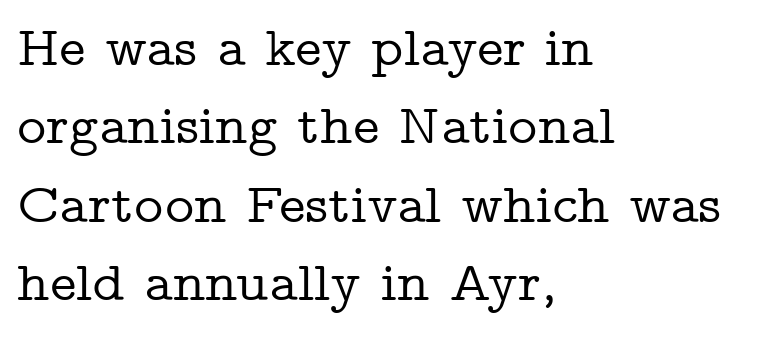
{"serif": "yes", "italic": "no", "width": "wide", "stroke_contrast": "low", "x_height": "medium", "monospaced": "no", "underline": "no", "align": "left", "line_spacing": "normal", "line_spacing_ratio": 1.4, "letter_spacing": "normal", "letter_spacing_em": 0.0, "glyph_px": 56}
